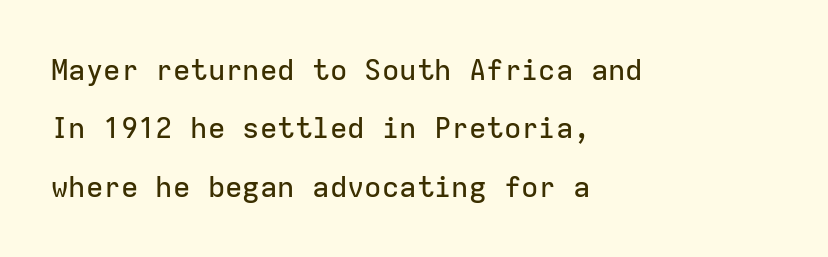
The image shows 29 px sans-serif type, upright, monospaced; set left-aligned, loose line spacing (2.01x), normal letter spacing, not underlined; low stroke contrast and a medium x-height.
